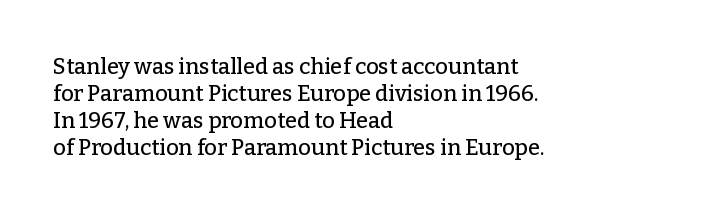
{"italic": "no", "underline": "no", "align": "left", "line_spacing_ratio": 1.23, "letter_spacing": "normal", "letter_spacing_em": 0.0, "glyph_px": 22}
